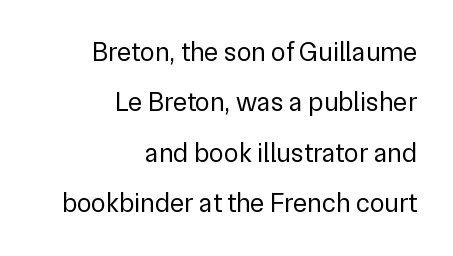
{"italic": "no", "bold": "no", "underline": "no", "align": "right", "line_spacing_ratio": 1.87, "letter_spacing": "normal", "letter_spacing_em": 0.0, "glyph_px": 27}
